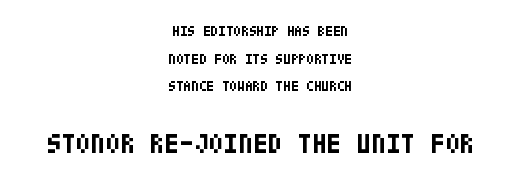
{"italic": "no", "bold": "yes", "underline": "no", "align": "center", "line_spacing": "loose", "line_spacing_ratio": 1.98, "letter_spacing": "normal", "letter_spacing_em": 0.0, "larger_block": "second", "size_ratio": 1.93, "glyph_px": 27}
